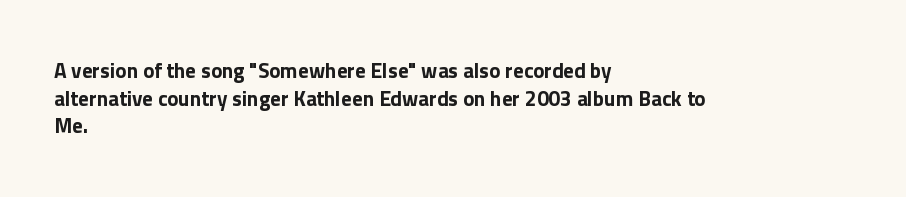
Q: Is the text bold? A: Yes.
Q: Is the text italic (slanted)? A: No, it is upright.
Q: Is the text underlined? A: No.
Q: How is the paragraph aligned? A: Left-aligned.
Q: Is the spacing between letters normal or unusually wide? A: Normal.
Q: Is the spacing between lines tight, normal or loose? A: Normal.
